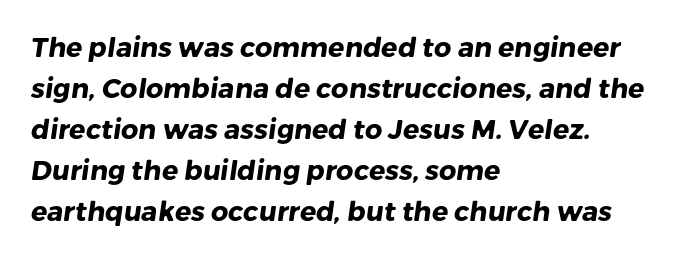
The image shows 27 px bold type; set left-aligned, normal line spacing (1.52x), normal letter spacing, not underlined.
